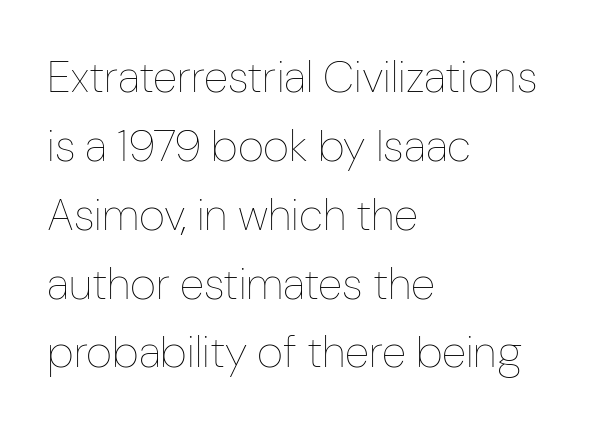
Q: Is the text bold? A: No.
Q: Is the text italic (slanted)? A: No, it is upright.
Q: Is the text underlined? A: No.
Q: How is the paragraph aligned? A: Left-aligned.
Q: Is the spacing between letters normal or unusually wide? A: Normal.
Q: Is the spacing between lines tight, normal or loose? A: Normal.
Q: Width (condensed, normal, or wide)? A: Condensed.
Q: Stroke contrast? A: Low.
Q: x-height? A: Medium.
Q: Monospaced? A: No.
